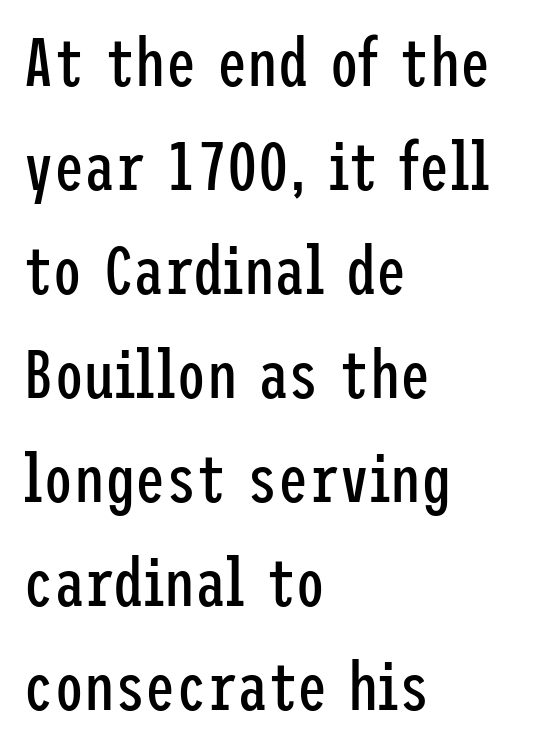
{"serif": "no", "italic": "no", "bold": "no", "weight": "regular", "width": "condensed", "stroke_contrast": "low", "x_height": "medium", "underline": "no", "align": "left", "line_spacing": "normal", "line_spacing_ratio": 1.53, "letter_spacing": "normal", "letter_spacing_em": 0.0, "glyph_px": 68}
